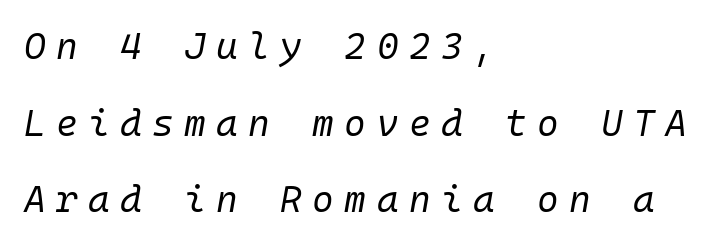
Q: Is the text bold? A: No.
Q: Is the text italic (slanted)? A: Yes, it leans right by about 10 degrees.
Q: Is the text underlined? A: No.
Q: How is the paragraph aligned? A: Left-aligned.
Q: Is the spacing between letters normal or unusually wide? A: Unusually wide.
Q: Is the spacing between lines tight, normal or loose? A: Loose.
Q: Width (condensed, normal, or wide)? A: Normal.
Q: Stroke contrast? A: Low.
Q: x-height? A: Medium.
Q: Monospaced? A: Yes.
